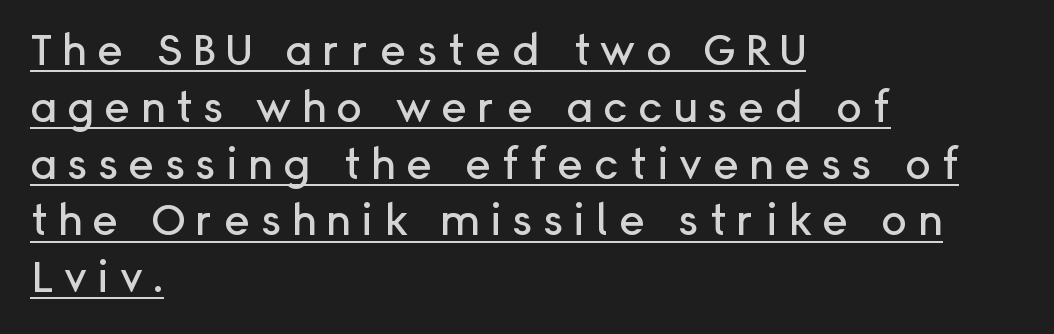
The image shows 43 px sans-serif type, upright; set left-aligned, normal line spacing (1.32x), unusually wide letter spacing (+0.24 em), underlined; low stroke contrast and a medium x-height.
